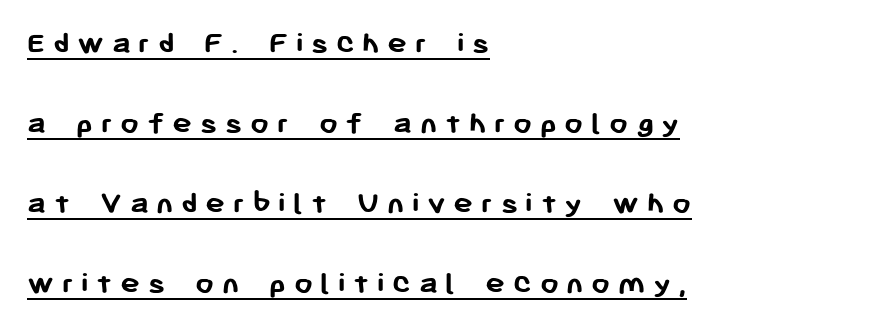
{"serif": "no", "italic": "no", "bold": "yes", "weight": "semibold", "width": "normal", "stroke_contrast": "low", "x_height": "medium", "monospaced": "no", "underline": "yes", "align": "left", "line_spacing": "loose", "line_spacing_ratio": 2.42, "letter_spacing": "wide", "letter_spacing_em": 0.23, "glyph_px": 33}
